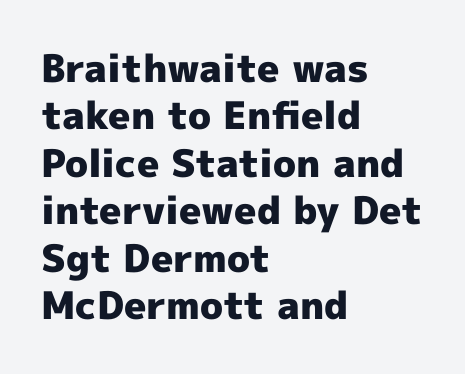
Nope, no serifs anywhere on these letters. This sample keeps an unexceptional amount of space between lines. Nobody drew a line under any word here. Rendered with straight, roman letterforms.
